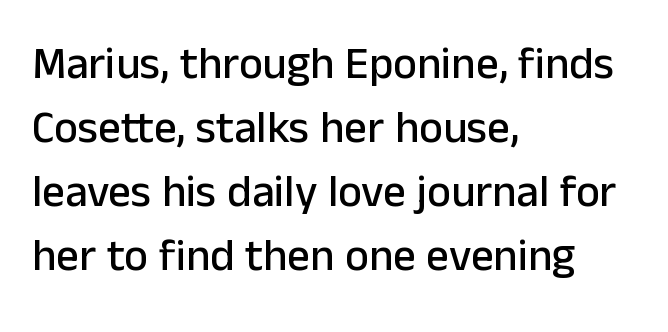
Q: Is the text italic (slanted)? A: No, it is upright.
Q: Is the typeface a serif or a sans-serif typeface? A: Sans-serif.
Q: Is the text underlined? A: No.
Q: How is the paragraph aligned? A: Left-aligned.
Q: Is the spacing between letters normal or unusually wide? A: Normal.
Q: Is the spacing between lines tight, normal or loose? A: Normal.
Q: Width (condensed, normal, or wide)? A: Normal.
Q: Stroke contrast? A: Low.
Q: x-height? A: Medium.
Q: Monospaced? A: No.
